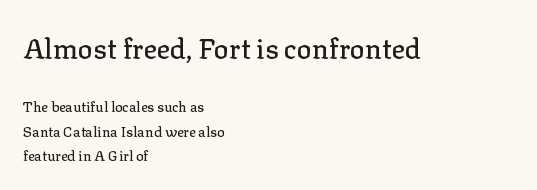
Q: Is the text italic (slanted)? A: No, it is upright.
Q: Is the typeface a serif or a sans-serif typeface? A: Serif.
Q: Is the text underlined? A: No.
Q: How is the paragraph aligned? A: Left-aligned.
Q: Is the spacing between letters normal or unusually wide? A: Normal.
Q: Which block of text is set in a larger size, the first (top) or the second (bottom)? A: The first (top) one.
Q: Width (condensed, normal, or wide)? A: Normal.
Q: Stroke contrast? A: Low.
Q: x-height? A: Medium.
Q: Monospaced? A: No.
